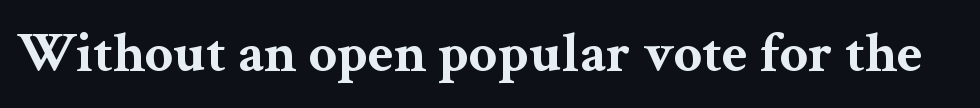
Q: Is the text bold? A: Yes.
Q: Is the text italic (slanted)? A: No, it is upright.
Q: Is the typeface a serif or a sans-serif typeface? A: Serif.
Q: Is the text underlined? A: No.
Q: Is the spacing between letters normal or unusually wide? A: Normal.
Q: Width (condensed, normal, or wide)? A: Wide.
Q: Stroke contrast? A: Medium.
Q: x-height? A: Medium.
Q: Monospaced? A: No.
